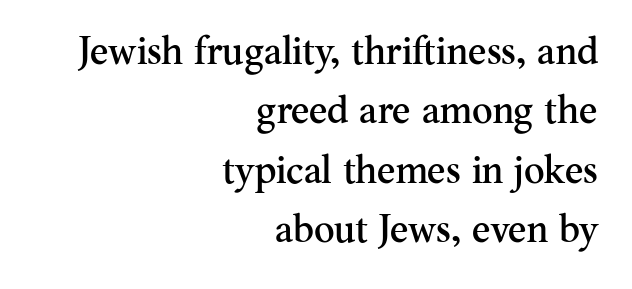
Q: Is the text italic (slanted)? A: No, it is upright.
Q: Is the typeface a serif or a sans-serif typeface? A: Serif.
Q: Is the text underlined? A: No.
Q: How is the paragraph aligned? A: Right-aligned.
Q: Is the spacing between letters normal or unusually wide? A: Normal.
Q: Is the spacing between lines tight, normal or loose? A: Normal.
Q: Width (condensed, normal, or wide)? A: Normal.
Q: Stroke contrast? A: Medium.
Q: x-height? A: Small.
Q: Monospaced? A: No.
